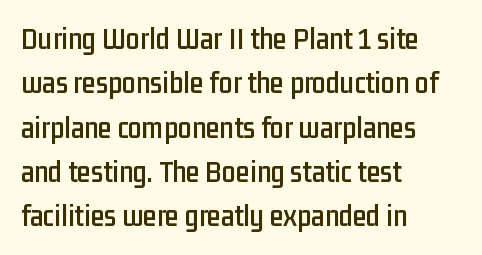
This is sans-serif lettering, the kind often seen on screens and signage. Notice how the passage keeps a crisp vertical edge on the left only. A typesetter would call this proportional, since set widths differ per character. Each word holds together tightly as a unit, with standard inter-letter gaps.
